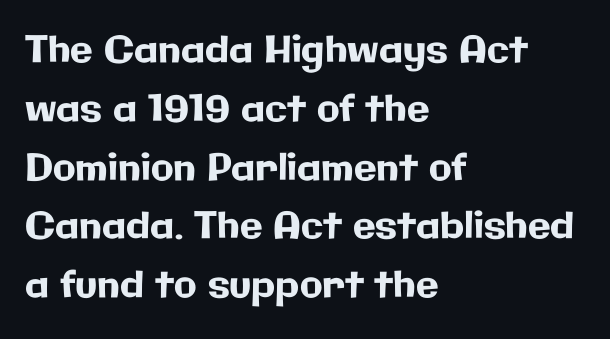
Typographically, this falls in the sans-serif category. Underlining? Definitely not there. The letters advance in unequal steps, a hallmark of proportional type. Designer's note — italics off, roman on. Each line starts at the same left margin while the right side varies.
